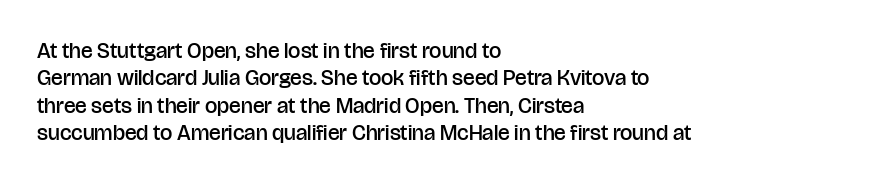
{"italic": "no", "bold": "semi", "underline": "no", "align": "left", "line_spacing_ratio": 1.24, "letter_spacing": "normal", "letter_spacing_em": 0.0, "glyph_px": 22}
